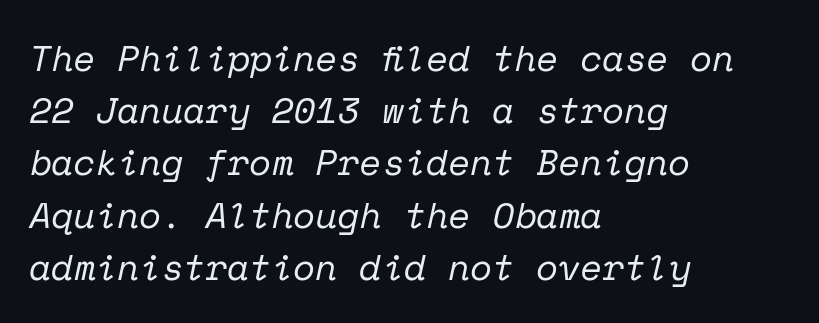
{"serif": "yes", "italic": "yes", "lean": "right", "slant_degrees": 12, "bold": "no", "weight": "regular", "width": "normal", "stroke_contrast": "low", "x_height": "medium", "monospaced": "yes", "underline": "no", "align": "left", "line_spacing": "normal", "line_spacing_ratio": 1.45, "letter_spacing": "normal", "letter_spacing_em": 0.0, "glyph_px": 36}
